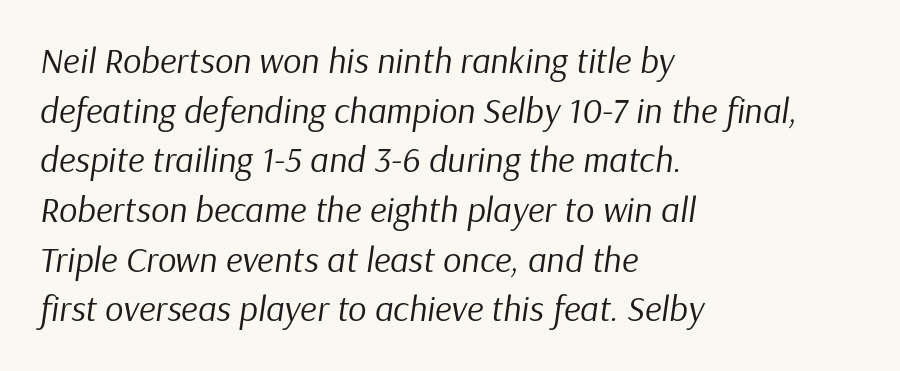
{"italic": "yes", "lean": "right", "slant_degrees": 9, "bold": "no", "weight": "regular", "width": "normal", "stroke_contrast": "low", "x_height": "medium", "monospaced": "no", "underline": "no", "align": "left", "line_spacing": "normal", "line_spacing_ratio": 1.38, "letter_spacing": "normal", "letter_spacing_em": 0.0, "glyph_px": 36}
